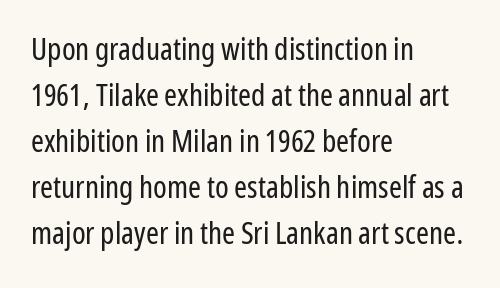
The image shows 31 px regular-weight, condensed sans-serif type, upright; set left-aligned, normal line spacing (1.48x), normal letter spacing, not underlined; low stroke contrast and a medium x-height.
